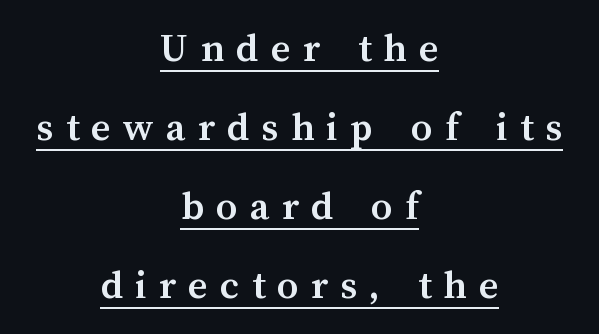
{"italic": "no", "bold": "yes", "weight": "semibold", "width": "normal", "stroke_contrast": "medium", "x_height": "medium", "monospaced": "no", "underline": "yes", "align": "center", "line_spacing_ratio": 1.88, "letter_spacing": "wide", "letter_spacing_em": 0.29, "glyph_px": 42}
